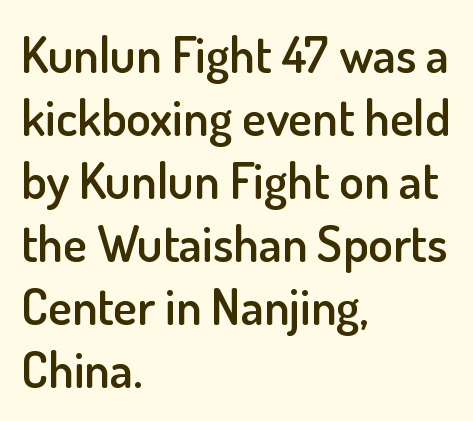
{"serif": "no", "italic": "no", "bold": "semi", "weight": "semibold", "width": "normal", "stroke_contrast": "low", "x_height": "small", "monospaced": "no", "underline": "no", "align": "left", "line_spacing": "normal", "line_spacing_ratio": 1.26, "letter_spacing": "normal", "letter_spacing_em": 0.0, "glyph_px": 50}
